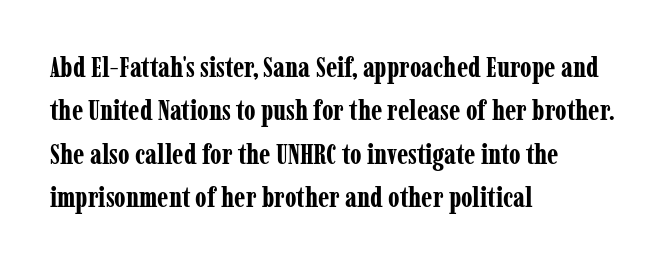
Q: Is the text bold? A: Yes.
Q: Is the text italic (slanted)? A: No, it is upright.
Q: Is the typeface a serif or a sans-serif typeface? A: Serif.
Q: Is the text underlined? A: No.
Q: How is the paragraph aligned? A: Left-aligned.
Q: Is the spacing between letters normal or unusually wide? A: Normal.
Q: Is the spacing between lines tight, normal or loose? A: Normal.
Q: Width (condensed, normal, or wide)? A: Condensed.
Q: Stroke contrast? A: Low.
Q: x-height? A: Medium.
Q: Monospaced? A: No.
